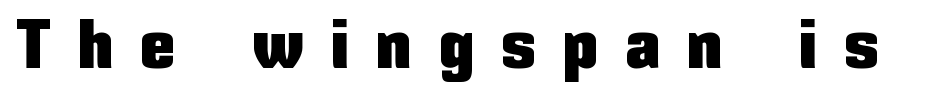
Each letter keeps its own natural width here, so spacing adapts to shape. Someone cranked the tracking dial way up on this one. The axis of the letterforms is exactly vertical. Font category for this specimen: sans-serif. Check the space under the baseline: it is left empty.
